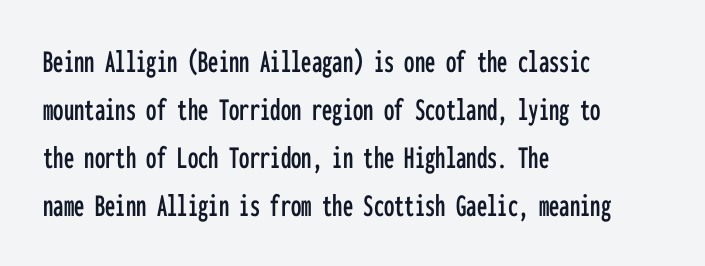
{"serif": "no", "italic": "no", "width": "condensed", "stroke_contrast": "low", "x_height": "medium", "monospaced": "yes", "underline": "no", "align": "left", "line_spacing": "normal", "line_spacing_ratio": 1.45, "letter_spacing": "normal", "letter_spacing_em": 0.0, "glyph_px": 33}
